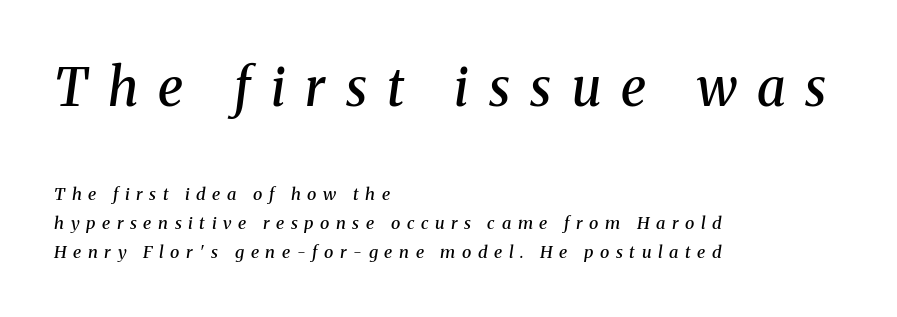
Descenders are the only things crossing below the line. There is plenty of visible air inserted between adjacent glyphs. The font's italic variant was chosen for this text. Here the first block reads like a headline and the second like body copy. Normally led — the rows are evenly, conventionally spaced. Do the characters align in a grid? No, the font is proportional.
